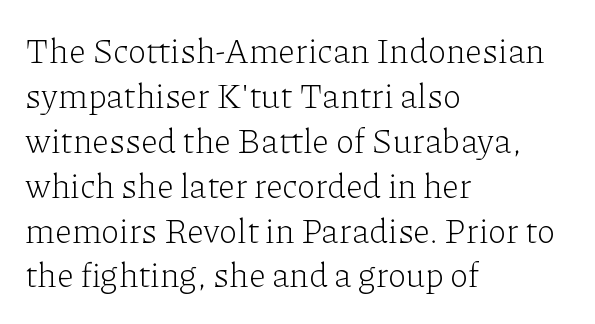
The baseline area is clear. Typographically, this falls in the serif category. Does extra space separate the letters? No, they use regular spacing. Heaviness? Minimal to ordinary, like unemphasized prose.
